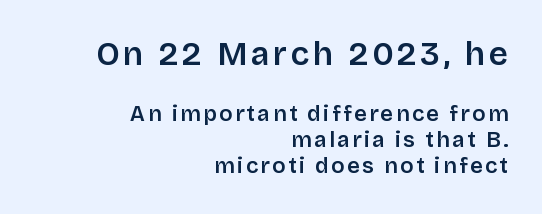
{"serif": "no", "italic": "no", "bold": "semi", "weight": "semibold", "width": "normal", "stroke_contrast": "low", "x_height": "large", "monospaced": "no", "underline": "no", "align": "right", "line_spacing_ratio": 1.19, "larger_block": "first", "size_ratio": 1.5, "glyph_px": 33}
